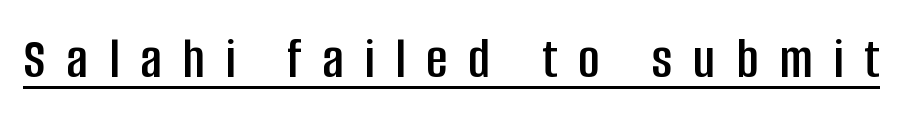
{"serif": "no", "italic": "no", "width": "condensed", "stroke_contrast": "low", "x_height": "large", "monospaced": "no", "underline": "yes", "letter_spacing": "wide", "letter_spacing_em": 0.35, "glyph_px": 59}
